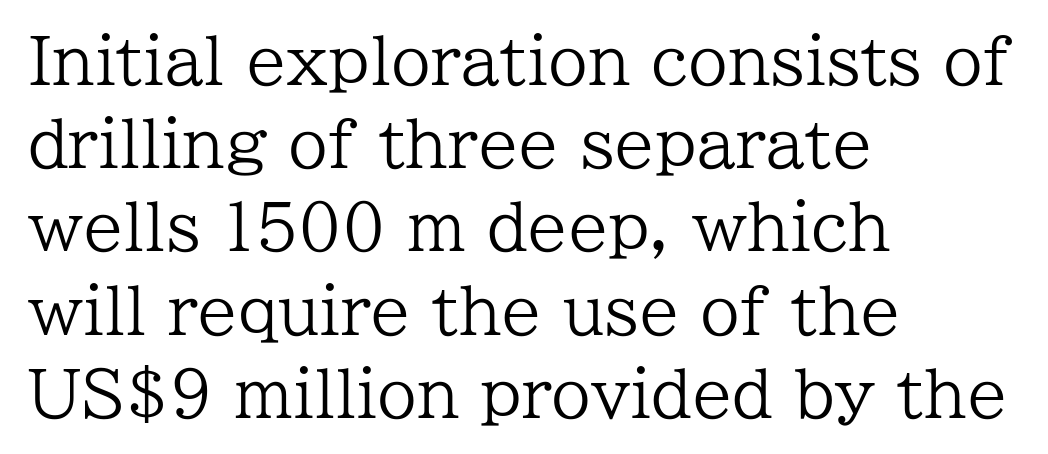
The image shows 64 px regular-weight serif type, upright; set left-aligned, normal line spacing (1.3x), normal letter spacing, not underlined; low stroke contrast and a medium x-height.
